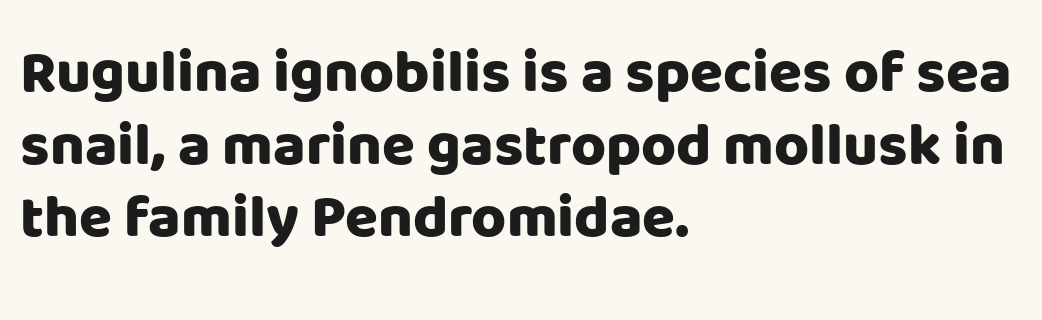
The image shows 60 px heavy sans-serif type, upright; set left-aligned, line spacing 1.21x, normal letter spacing, not underlined; low stroke contrast and a large x-height.
